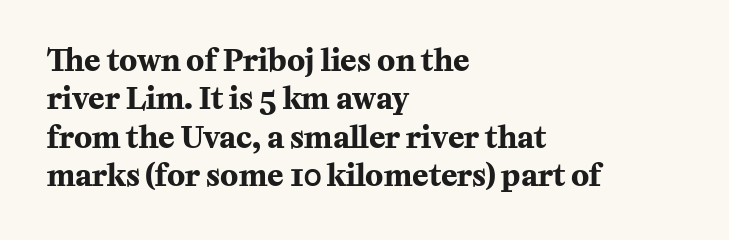
{"serif": "yes", "italic": "no", "bold": "yes", "weight": "bold", "width": "normal", "stroke_contrast": "medium", "x_height": "medium", "monospaced": "no", "underline": "no", "align": "left", "line_spacing": "normal", "line_spacing_ratio": 1.28, "letter_spacing": "normal", "letter_spacing_em": 0.0, "glyph_px": 30}
